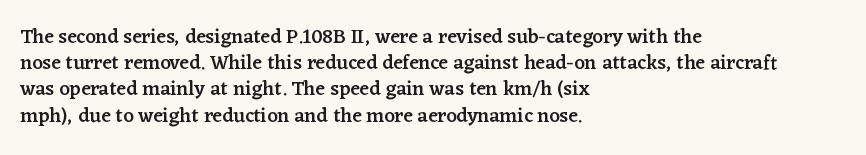
In terms of letterspacing, this is plain default setting. Leftover space on each line is placed entirely after the last word. When letters stand straight like this, we call the style roman or upright. Firm but not heavy-handed strokes: this text is semibold.
